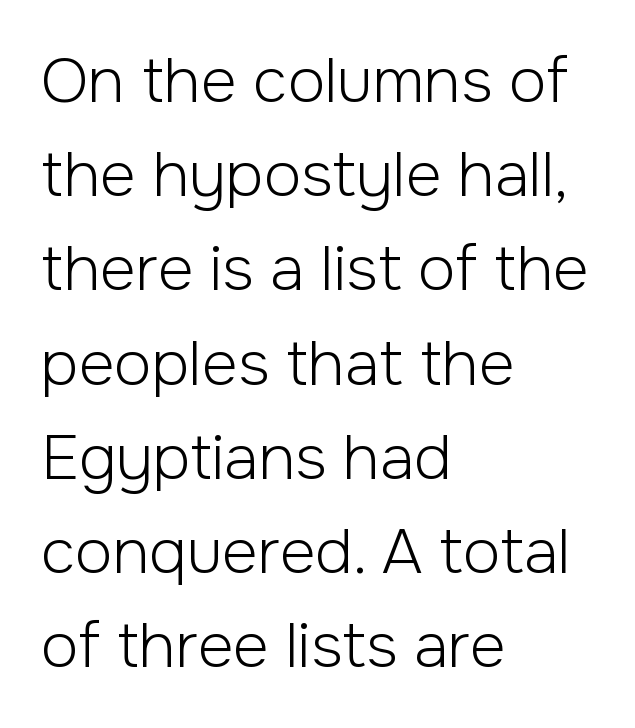
When letters stand straight like this, we call the style roman or upright. The rendering keeps characters at their native spacing. Students, observe: this is what conventionally led text looks like. The typeface chosen for these lines omits serifs. The letters advance in unequal steps, a hallmark of proportional type.
